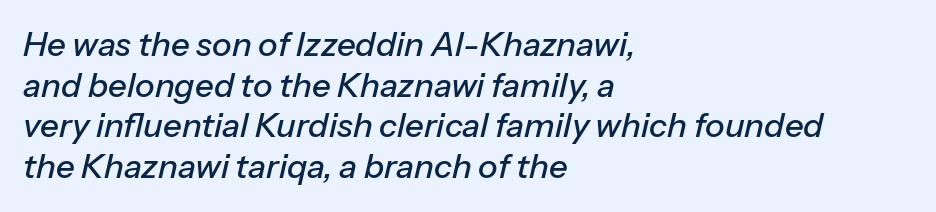
The image shows 33 px text type, italic (leaning right); set left-aligned, line spacing 1.23x, normal letter spacing, not underlined; low stroke contrast and a medium x-height.
